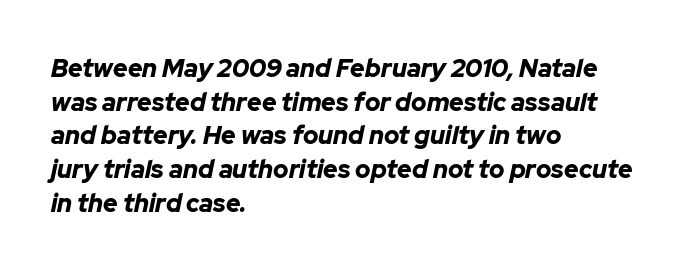
{"italic": "yes", "lean": "right", "slant_degrees": 12, "bold": "yes", "underline": "no", "align": "left", "line_spacing": "normal", "line_spacing_ratio": 1.35, "letter_spacing": "normal", "letter_spacing_em": 0.0, "glyph_px": 25}
